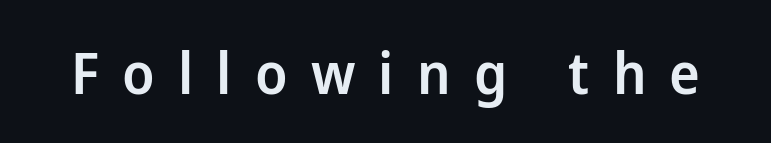
Q: Is the text bold? A: Semi-bold.
Q: Is the text italic (slanted)? A: No, it is upright.
Q: Is the typeface a serif or a sans-serif typeface? A: Sans-serif.
Q: Is the text underlined? A: No.
Q: Is the spacing between letters normal or unusually wide? A: Unusually wide.
Q: Width (condensed, normal, or wide)? A: Normal.
Q: Stroke contrast? A: Low.
Q: x-height? A: Medium.
Q: Monospaced? A: No.
